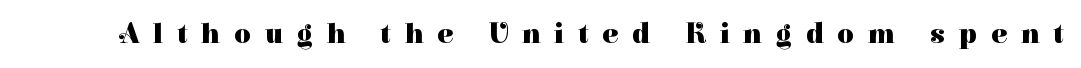
Letter spacing: wide. Heavy-handed strokes throughout: this text is bold. When letters stand straight like this, we call the style roman or upright. Note the varied advance widths — an 'i' is clearly narrower than an 'm'. The letters carry serifs — small finishing strokes at the ends of their stems. Check under the words: just untouched page.
